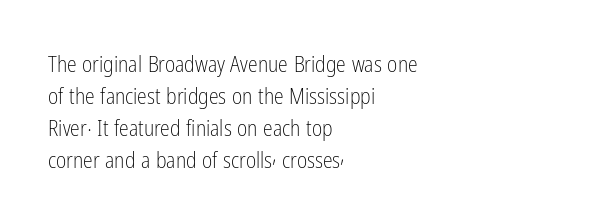
Q: Is the text bold? A: No.
Q: Is the text italic (slanted)? A: No, it is upright.
Q: Is the text underlined? A: No.
Q: How is the paragraph aligned? A: Left-aligned.
Q: Is the spacing between letters normal or unusually wide? A: Normal.
Q: Is the spacing between lines tight, normal or loose? A: Normal.
